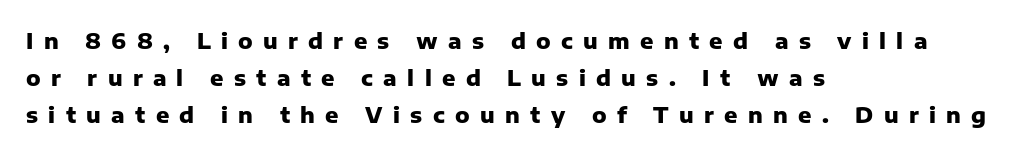
Normally led — the rows are evenly, conventionally spaced. Each row of text sits above clean, open space. These lines stack with their left ends in a neat column. Substantial extra tracking has been applied to these lines. The lettering holds an erect, upright posture throughout.
